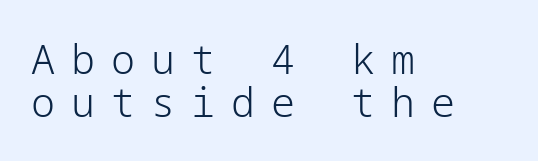
Alignment: flush left. Substantial extra tracking has been applied to these lines. Bold? No — there's no thickening of the strokes. A roman cut, with each character standing at attention.
